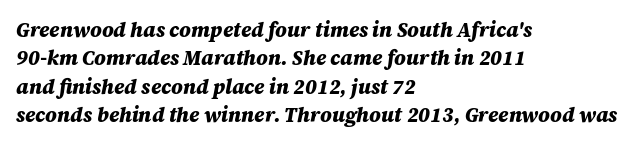
{"italic": "yes", "lean": "right", "slant_degrees": 12, "bold": "yes", "underline": "no", "align": "left", "line_spacing": "normal", "line_spacing_ratio": 1.42, "letter_spacing": "normal", "letter_spacing_em": 0.0, "glyph_px": 20}
